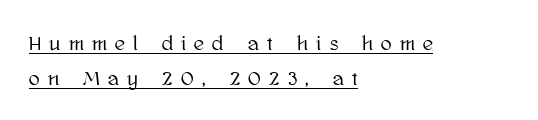
Q: Is the text italic (slanted)? A: No, it is upright.
Q: Is the text underlined? A: Yes.
Q: How is the paragraph aligned? A: Left-aligned.
Q: Is the spacing between letters normal or unusually wide? A: Unusually wide.
